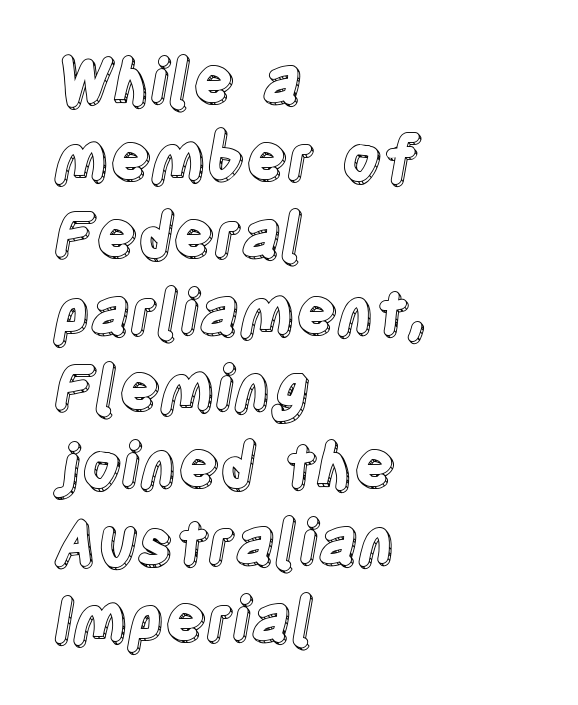
The image shows 61 px condensed type; set left-aligned, normal line spacing (1.26x), normal letter spacing, not underlined; a large x-height.
